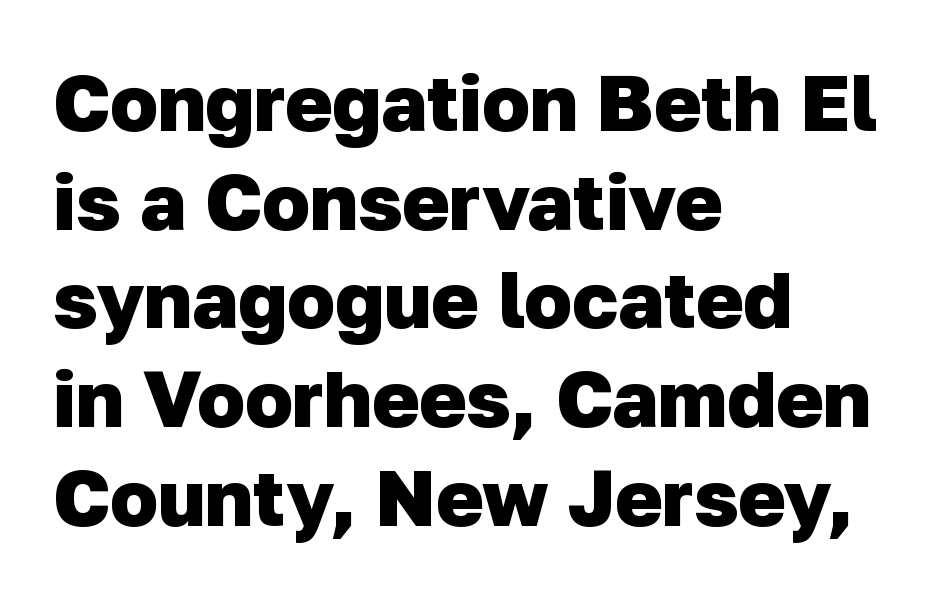
{"serif": "no", "bold": "yes", "weight": "heavy", "width": "normal", "stroke_contrast": "low", "x_height": "medium", "monospaced": "no", "underline": "no", "align": "left", "line_spacing": "normal", "line_spacing_ratio": 1.25, "letter_spacing": "normal", "letter_spacing_em": 0.0, "glyph_px": 79}
